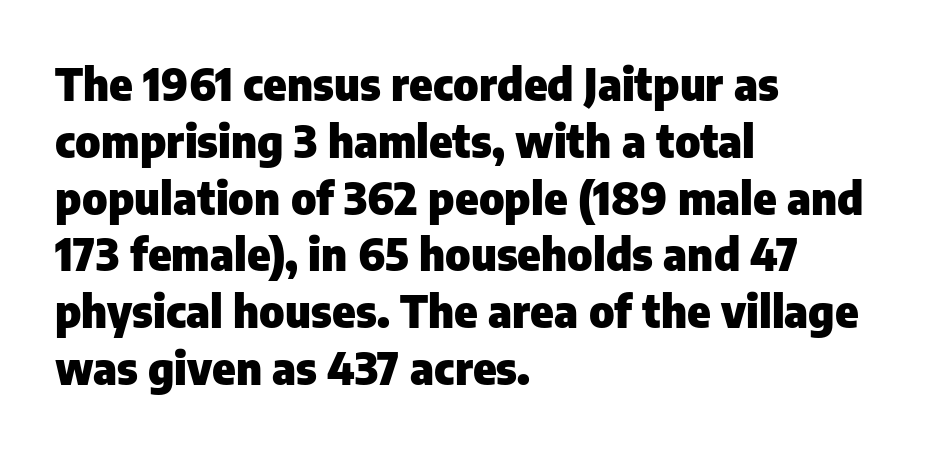
The glyphs are unaccompanied by any horizontal stroke below them. Upright lettering throughout. This sample has the flowing, uneven cadence of proportional lettering. I'd describe the lettering as bold — thick and assertive. This sample uses plain, unmodified letter spacing.
